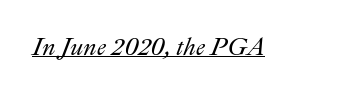
Standard letterfit; no display-style spreading of the glyphs. Emphasis-style slanted type is in use. Has an underline been added? It has.
